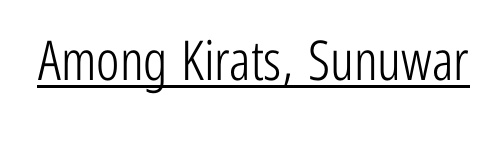
{"serif": "no", "italic": "no", "bold": "no", "weight": "light", "width": "condensed", "stroke_contrast": "low", "x_height": "medium", "monospaced": "no", "underline": "yes", "letter_spacing": "normal", "letter_spacing_em": 0.0, "glyph_px": 55}
